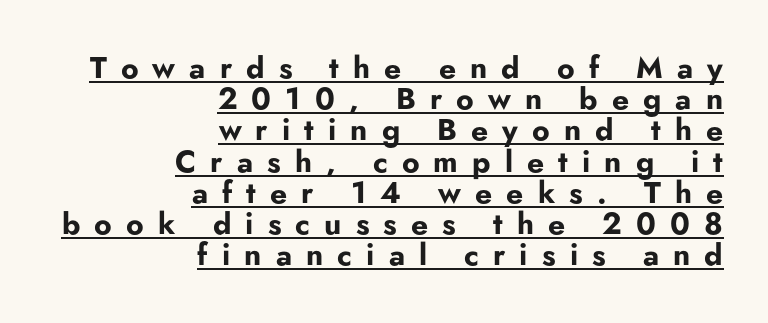
The image shows 30 px bold sans-serif type, upright; set right-aligned, tight line spacing (1.04x), unusually wide letter spacing (+0.47 em), underlined; low stroke contrast and a small x-height.
